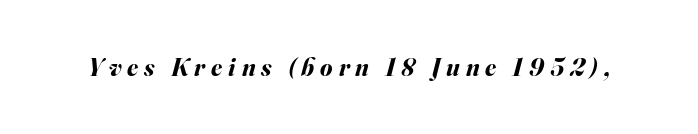
The image shows 25 px bold type, italic (leaning right); set unusually wide letter spacing (+0.24 em), not underlined.
